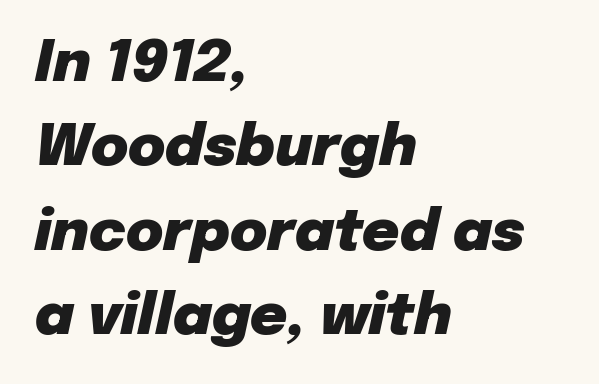
The image shows 57 px heavy type, italic (leaning right); set left-aligned, normal line spacing (1.48x), normal letter spacing, not underlined; low stroke contrast and a medium x-height.
